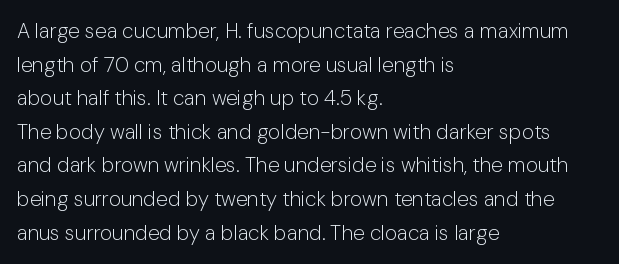
Q: Is the text bold? A: No.
Q: Is the text italic (slanted)? A: No, it is upright.
Q: Is the text underlined? A: No.
Q: How is the paragraph aligned? A: Left-aligned.
Q: Is the spacing between letters normal or unusually wide? A: Normal.
Q: Is the spacing between lines tight, normal or loose? A: Normal.
